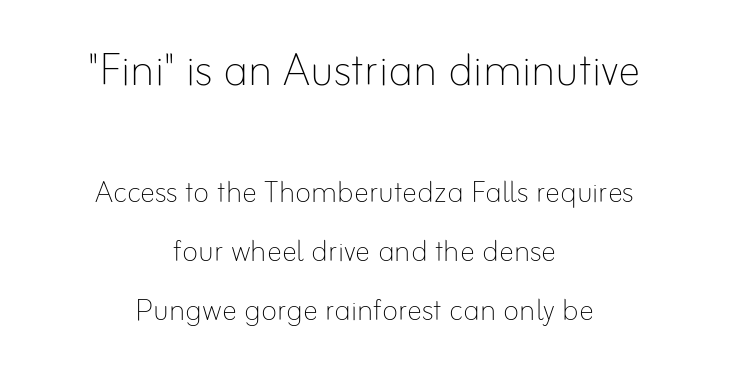
Heaviness? Minimal to ordinary, like unemphasized prose. The passage shown is not underscored anywhere. Proportional: the letters do not fall into vertical columns. Regarding leading, the lines here are spaced in the standard way.
